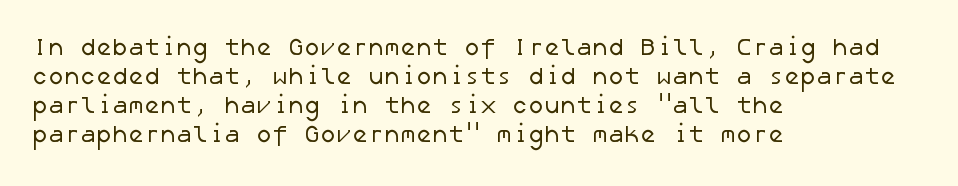
The image shows 24 px text type; set left-aligned, line spacing 1.21x, normal letter spacing, not underlined.
